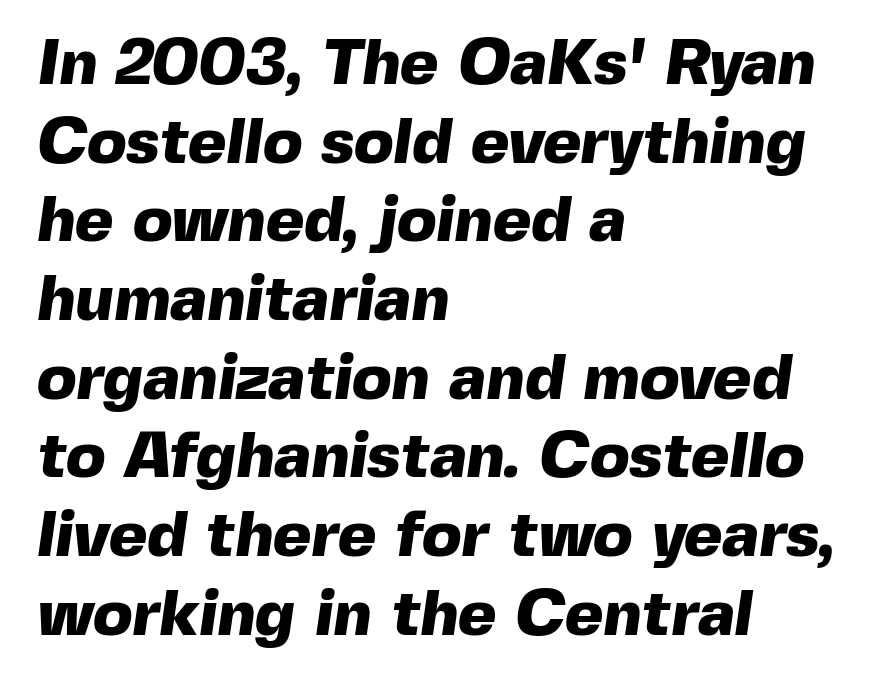
The face used here is a sans, in the tradition of grotesques and geometrics. Line beginnings align vertically; line endings do not. Nothing unusual about the tracking: characters are spaced as the font intends. These words are printed bold, with thick strokes throughout.
